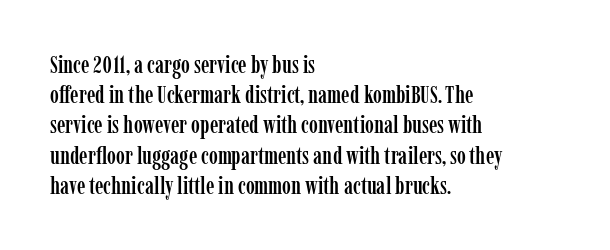
{"italic": "no", "underline": "no", "align": "left", "line_spacing": "normal", "line_spacing_ratio": 1.26, "letter_spacing": "normal", "letter_spacing_em": 0.0, "glyph_px": 24}
